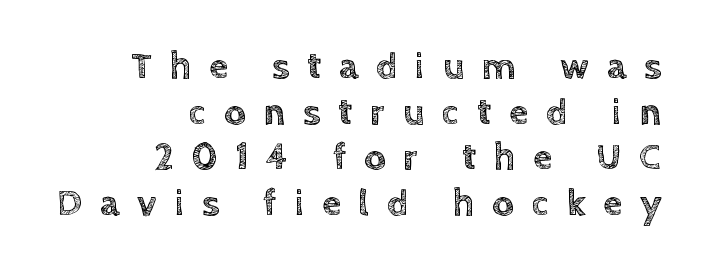
The image shows 38 px text type, upright; set right-aligned, line spacing 1.2x, unusually wide letter spacing (+0.47 em), not underlined; a large x-height.
